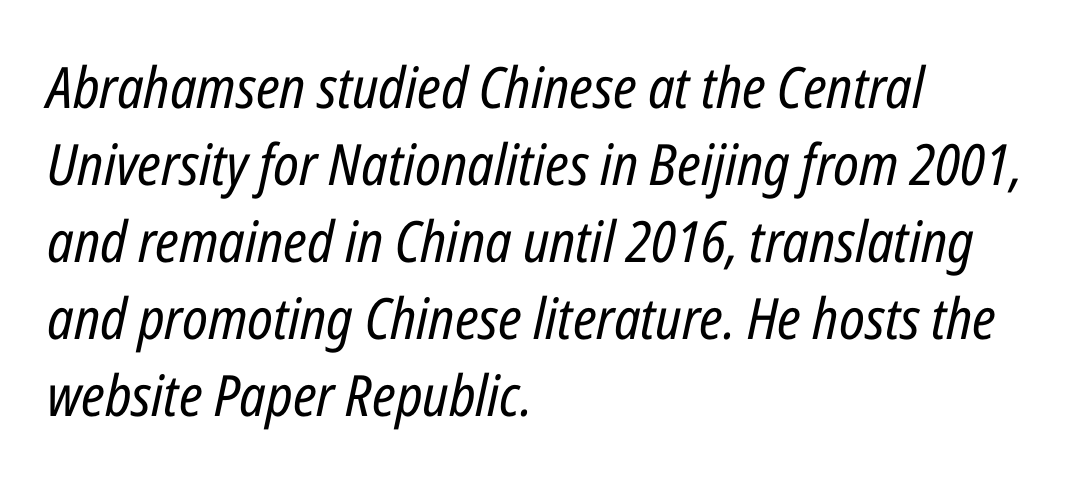
{"italic": "yes", "lean": "right", "slant_degrees": 12, "bold": "no", "weight": "regular", "width": "condensed", "stroke_contrast": "low", "x_height": "medium", "monospaced": "no", "underline": "no", "align": "left", "line_spacing": "normal", "line_spacing_ratio": 1.35, "letter_spacing": "normal", "letter_spacing_em": 0.0, "glyph_px": 57}
